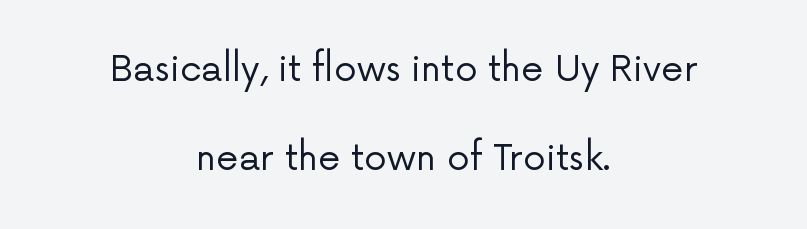
{"serif": "no", "italic": "no", "bold": "no", "weight": "regular", "width": "normal", "stroke_contrast": "low", "x_height": "medium", "monospaced": "no", "underline": "no", "align": "center", "line_spacing": "loose", "line_spacing_ratio": 2.48, "letter_spacing": "normal", "letter_spacing_em": 0.0, "glyph_px": 36}
